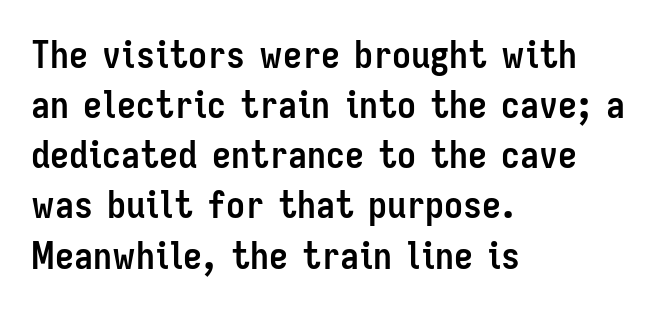
Style check: upright. The letters sit at their default tracking, neither squeezed nor spread. Vertical spacing — default. Glance below the letters and you will spot only blank space.
